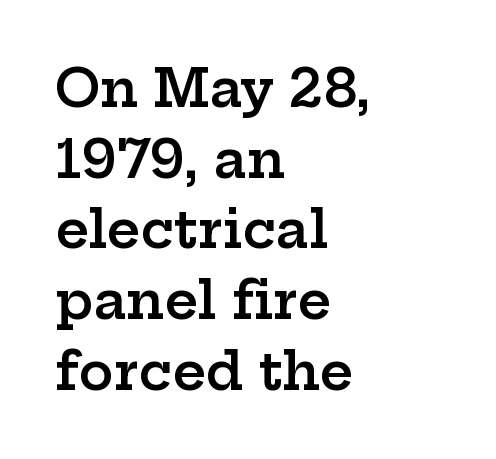
The lettering stays uniformly vertical, giving the passage a roman look. The passage shown is typeset with a serif family. Every row of glyphs begins at an identical x-position on the left. Unmarked baselines from the first word to the last.
